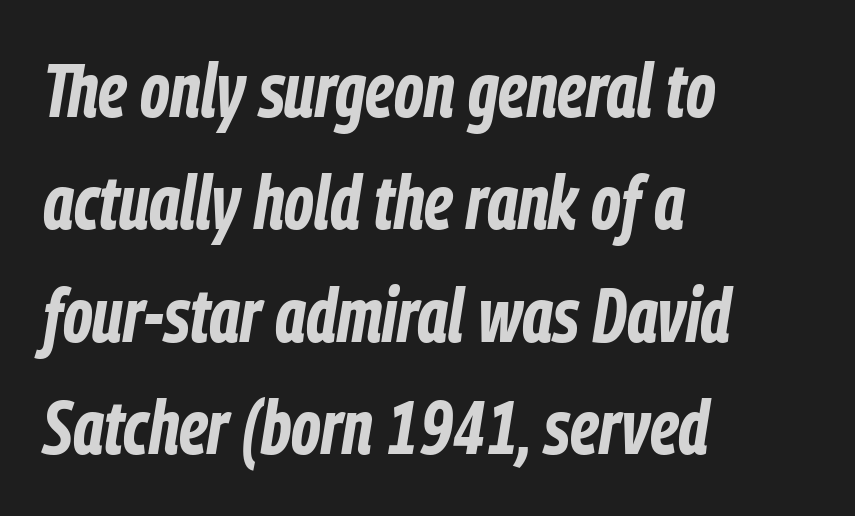
Q: Is the text bold? A: Yes.
Q: Is the text italic (slanted)? A: Yes, it leans right by about 9 degrees.
Q: Is the text underlined? A: No.
Q: How is the paragraph aligned? A: Left-aligned.
Q: Is the spacing between letters normal or unusually wide? A: Normal.
Q: Is the spacing between lines tight, normal or loose? A: Normal.
Q: Width (condensed, normal, or wide)? A: Condensed.
Q: Stroke contrast? A: Low.
Q: x-height? A: Medium.
Q: Monospaced? A: No.
